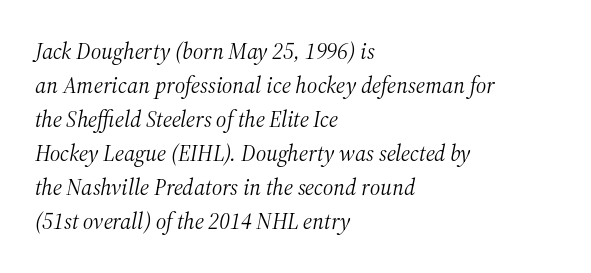
Q: Is the text bold? A: No.
Q: Is the text italic (slanted)? A: Yes, it leans right by about 12 degrees.
Q: Is the text underlined? A: No.
Q: How is the paragraph aligned? A: Left-aligned.
Q: Is the spacing between letters normal or unusually wide? A: Normal.
Q: Is the spacing between lines tight, normal or loose? A: Normal.
